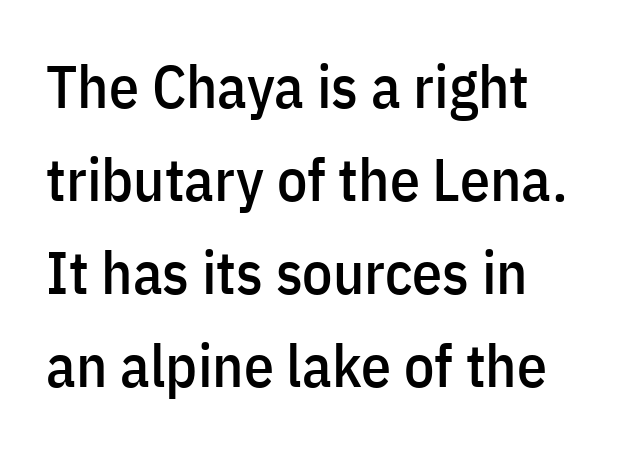
{"serif": "no", "italic": "no", "width": "condensed", "stroke_contrast": "low", "x_height": "medium", "monospaced": "no", "underline": "no", "align": "left", "line_spacing": "normal", "line_spacing_ratio": 1.55, "letter_spacing": "normal", "letter_spacing_em": 0.0, "glyph_px": 60}
